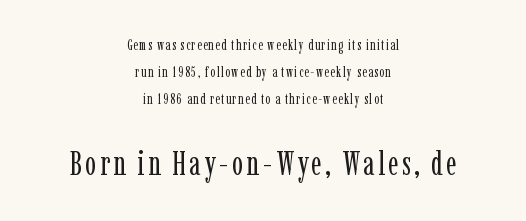
The image shows 33 px regular-weight, condensed serif type, upright; set centered, loose line spacing (1.93x), not underlined; the second (bottom) block is 2.36x larger; low stroke contrast and a medium x-height.
